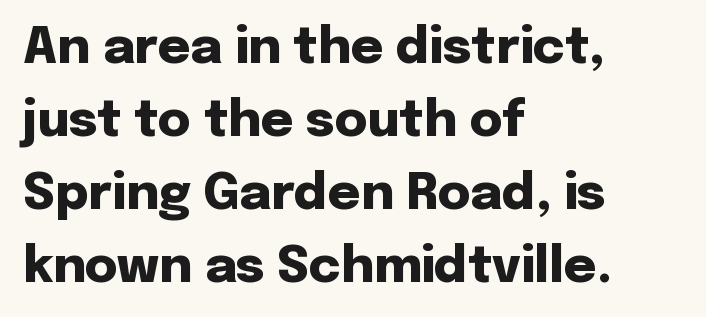
This sample has the flowing, uneven cadence of proportional lettering. These lines keep a tight, regular rhythm from letter to letter. Grotesque or geometric, the face here clearly has no serifs. The glyphs are unaccompanied by any horizontal stroke below them. The lettering holds an erect, upright posture throughout. Reading down the column, the eye jumps a familiar distance to each next line.
